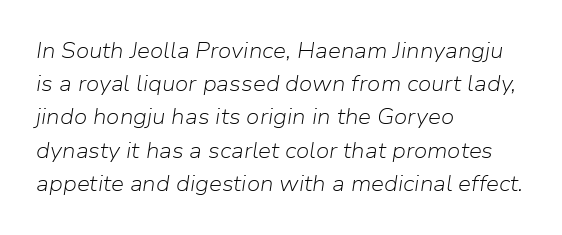
Q: Is the text bold? A: No.
Q: Is the text italic (slanted)? A: Yes, it leans right by about 9 degrees.
Q: Is the text underlined? A: No.
Q: How is the paragraph aligned? A: Left-aligned.
Q: Is the spacing between letters normal or unusually wide? A: Normal.
Q: Is the spacing between lines tight, normal or loose? A: Normal.
